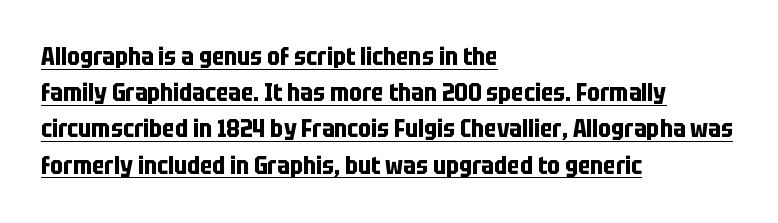
{"italic": "no", "bold": "yes", "underline": "yes", "align": "left", "line_spacing": "normal", "line_spacing_ratio": 1.51, "letter_spacing": "normal", "letter_spacing_em": 0.0, "glyph_px": 24}
